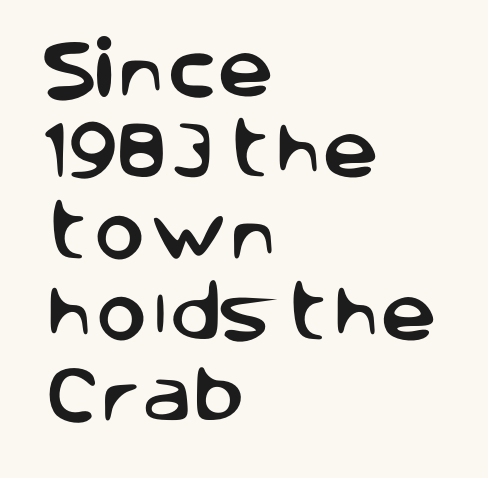
{"serif": "no", "italic": "no", "width": "normal", "stroke_contrast": "low", "x_height": "large", "monospaced": "no", "underline": "no", "align": "left", "line_spacing": "normal", "line_spacing_ratio": 1.29, "letter_spacing": "normal", "letter_spacing_em": 0.0, "glyph_px": 63}
